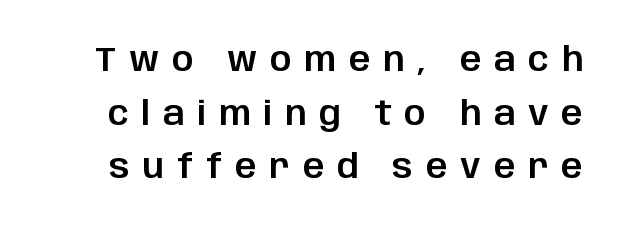
The image shows 34 px sans-serif type, upright; set normal line spacing (1.58x), unusually wide letter spacing (+0.37 em), not underlined; low stroke contrast and a large x-height.
